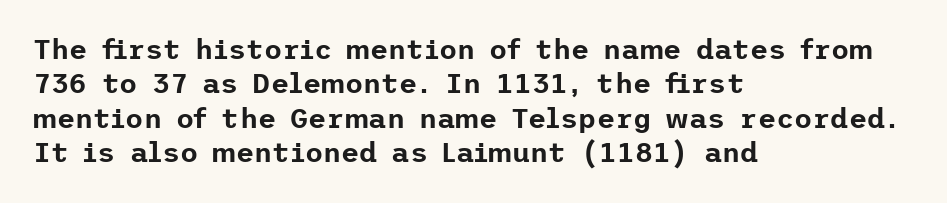
The letterforms sit shoulder to shoulder at normal distance. The setting favours the left margin, as ordinary paragraphs usually do. Do the letters lean? They stand straight. The glyphs in this specimen are sans serif.
